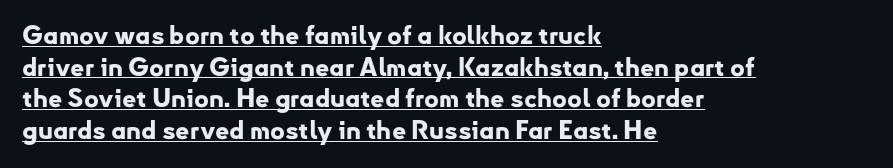
{"italic": "no", "bold": "yes", "underline": "yes", "align": "left", "line_spacing": "normal", "line_spacing_ratio": 1.27, "letter_spacing": "normal", "letter_spacing_em": 0.0, "glyph_px": 25}
